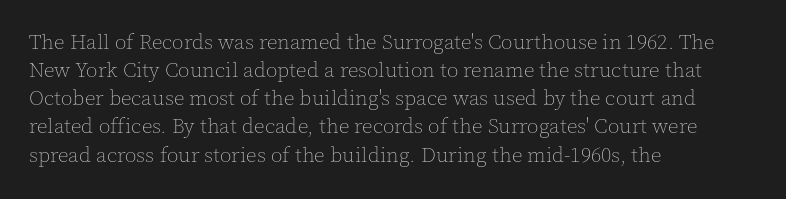
{"italic": "no", "bold": "no", "underline": "no", "align": "left", "line_spacing": "normal", "line_spacing_ratio": 1.34, "letter_spacing": "normal", "letter_spacing_em": 0.0, "glyph_px": 21}
